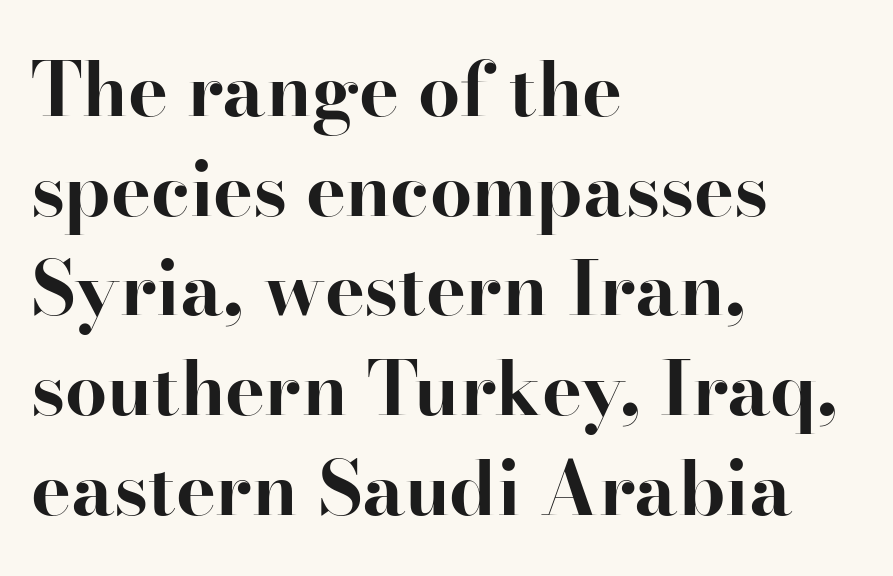
The image shows 75 px bold serif type, upright; set left-aligned, normal line spacing (1.33x), normal letter spacing, not underlined; high stroke contrast and a small x-height.
